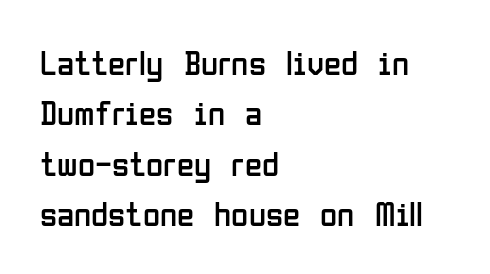
The image shows 35 px regular-weight, condensed sans-serif type, upright; set left-aligned, normal line spacing (1.44x), normal letter spacing, not underlined; low stroke contrast and a medium x-height.
